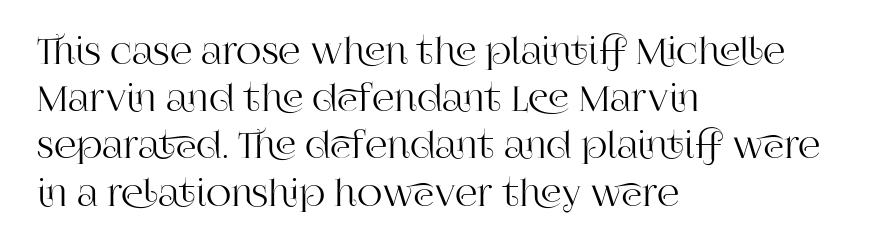
{"serif": "yes", "italic": "no", "width": "normal", "stroke_contrast": "high", "x_height": "large", "monospaced": "no", "underline": "no", "align": "left", "line_spacing": "normal", "line_spacing_ratio": 1.35, "letter_spacing": "normal", "letter_spacing_em": 0.0, "glyph_px": 35}
